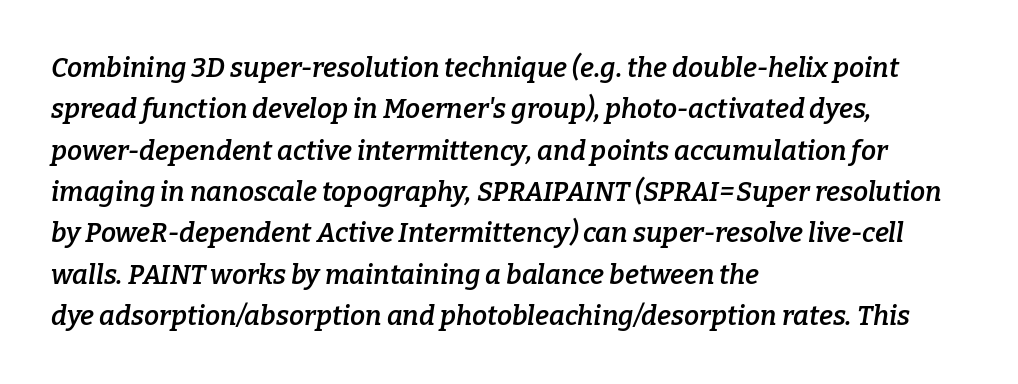
The image shows 27 px text type, italic (leaning right); set left-aligned, normal line spacing (1.53x), normal letter spacing, not underlined.
